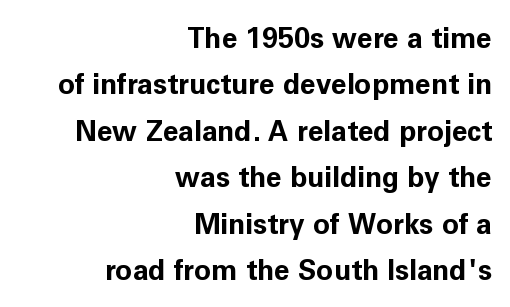
The letterforms sit shoulder to shoulder at normal distance. Plenty of ink on the page — the face is bold. Letterform terminals end flat and unadorned throughout the passage. Leading matches the norm, producing a regular column.
